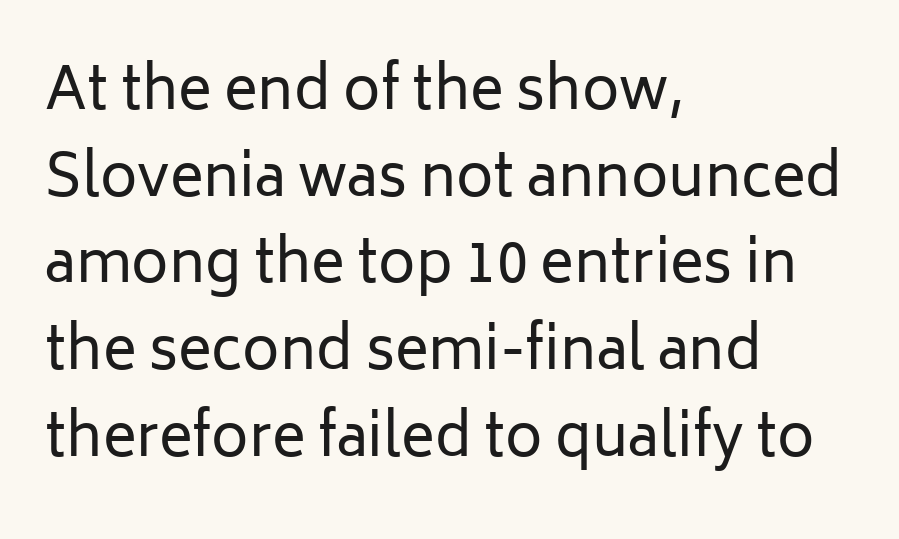
The image shows 57 px regular-weight sans-serif type, upright; set left-aligned, normal line spacing (1.52x), normal letter spacing, not underlined; low stroke contrast and a medium x-height.
